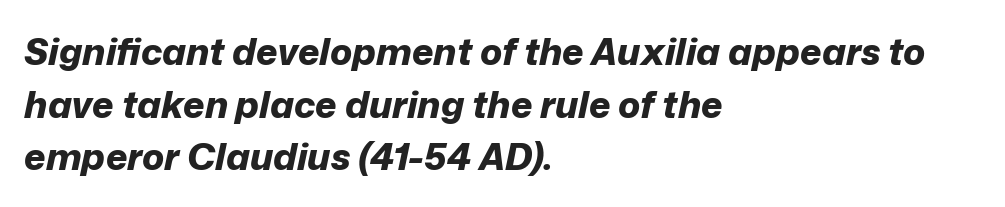
Q: Is the text bold? A: Yes.
Q: Is the text italic (slanted)? A: Yes, it leans right by about 12 degrees.
Q: Is the text underlined? A: No.
Q: How is the paragraph aligned? A: Left-aligned.
Q: Is the spacing between letters normal or unusually wide? A: Normal.
Q: Is the spacing between lines tight, normal or loose? A: Normal.
Q: Width (condensed, normal, or wide)? A: Normal.
Q: Stroke contrast? A: Low.
Q: x-height? A: Medium.
Q: Monospaced? A: No.
